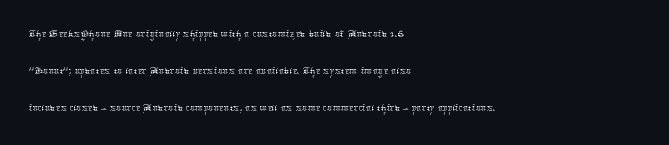
{"italic": "no", "bold": "no", "underline": "no", "align": "left", "line_spacing": "normal", "line_spacing_ratio": 1.43, "letter_spacing": "normal", "letter_spacing_em": 0.0, "glyph_px": 26}
